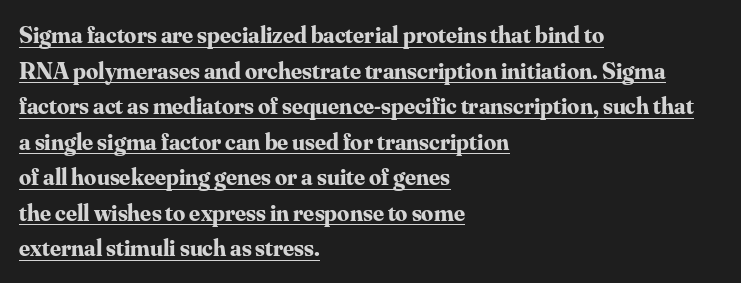
Q: Is the text bold? A: Yes.
Q: Is the text italic (slanted)? A: No, it is upright.
Q: Is the text underlined? A: Yes.
Q: How is the paragraph aligned? A: Left-aligned.
Q: Is the spacing between letters normal or unusually wide? A: Normal.
Q: Is the spacing between lines tight, normal or loose? A: Normal.
